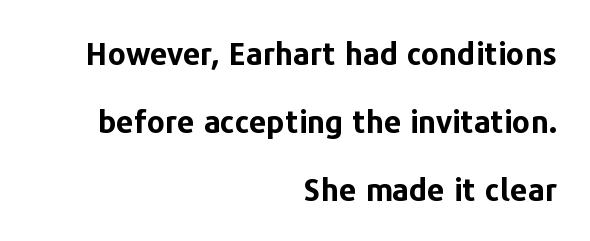
The image shows 31 px bold sans-serif type, upright; set right-aligned, loose line spacing (2.19x), normal letter spacing, not underlined; low stroke contrast and a medium x-height.
